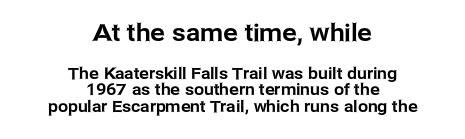
Q: Is the text italic (slanted)? A: No, it is upright.
Q: Is the text underlined? A: No.
Q: How is the paragraph aligned? A: Centered.
Q: Is the spacing between letters normal or unusually wide? A: Normal.
Q: Is the spacing between lines tight, normal or loose? A: Tight.
Q: Which block of text is set in a larger size, the first (top) or the second (bottom)? A: The first (top) one.
